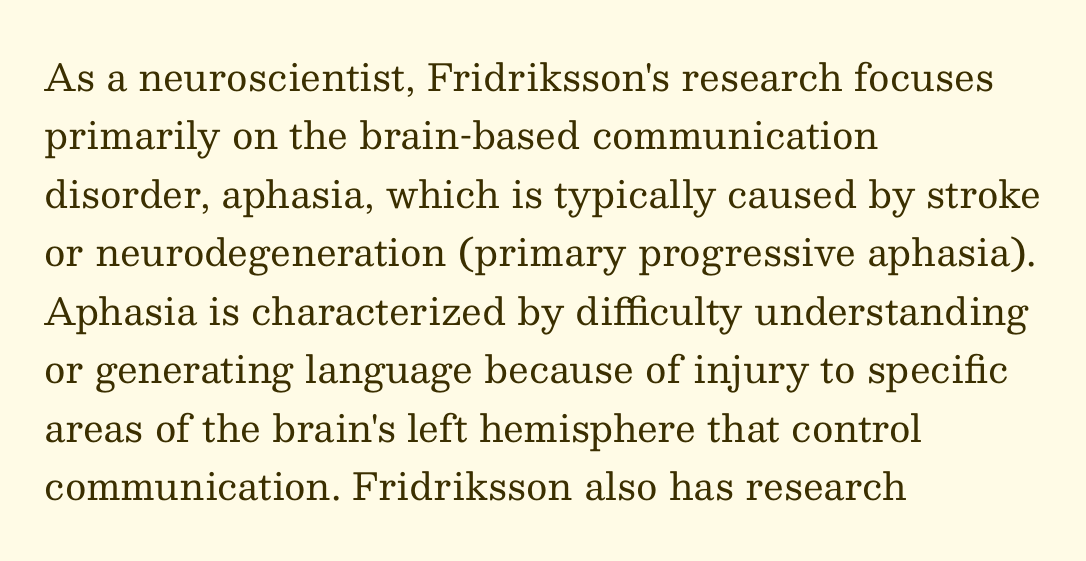
The image shows 37 px regular-weight serif type, upright; set left-aligned, normal line spacing (1.58x), normal letter spacing, not underlined; medium stroke contrast and a medium x-height.
